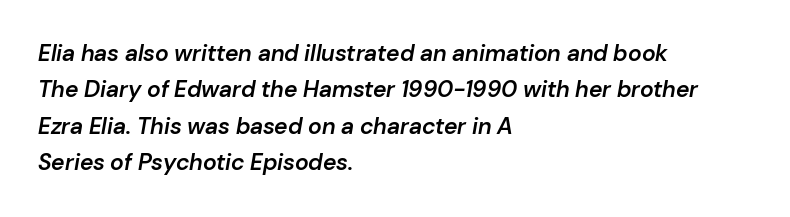
{"italic": "yes", "lean": "right", "slant_degrees": 10, "bold": "semi", "underline": "no", "align": "left", "line_spacing": "normal", "line_spacing_ratio": 1.58, "letter_spacing": "normal", "letter_spacing_em": 0.0, "glyph_px": 23}
